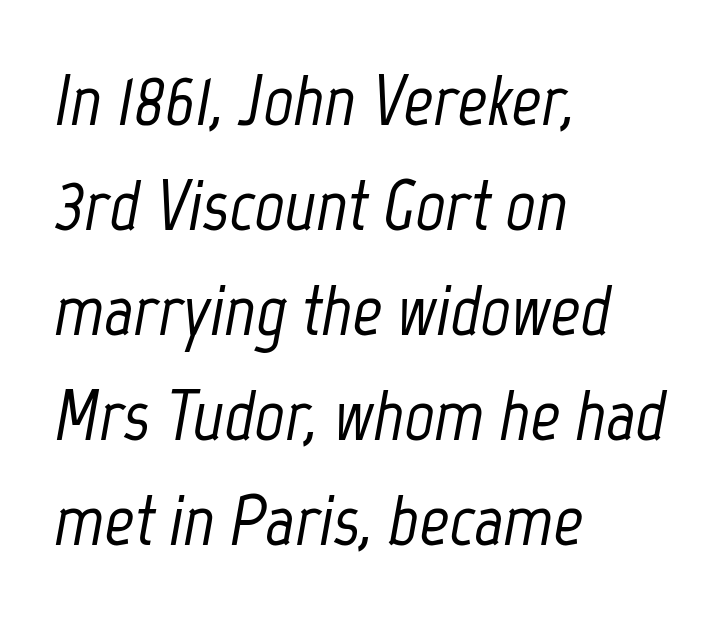
Q: Is the text italic (slanted)? A: Yes, it leans right by about 12 degrees.
Q: Is the text underlined? A: No.
Q: How is the paragraph aligned? A: Left-aligned.
Q: Is the spacing between letters normal or unusually wide? A: Normal.
Q: Is the spacing between lines tight, normal or loose? A: Normal.
Q: Width (condensed, normal, or wide)? A: Condensed.
Q: Stroke contrast? A: Low.
Q: x-height? A: Medium.
Q: Monospaced? A: No.
